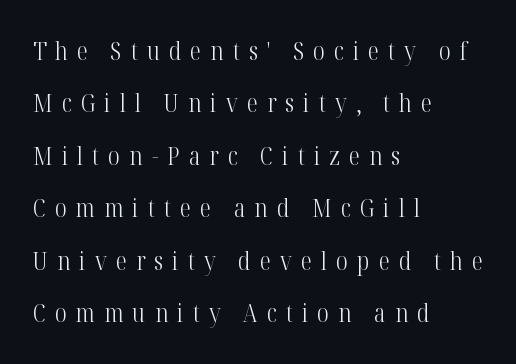
The image shows 25 px text type, upright; set left-aligned, loose line spacing (2.1x), unusually wide letter spacing (+0.36 em), not underlined.
